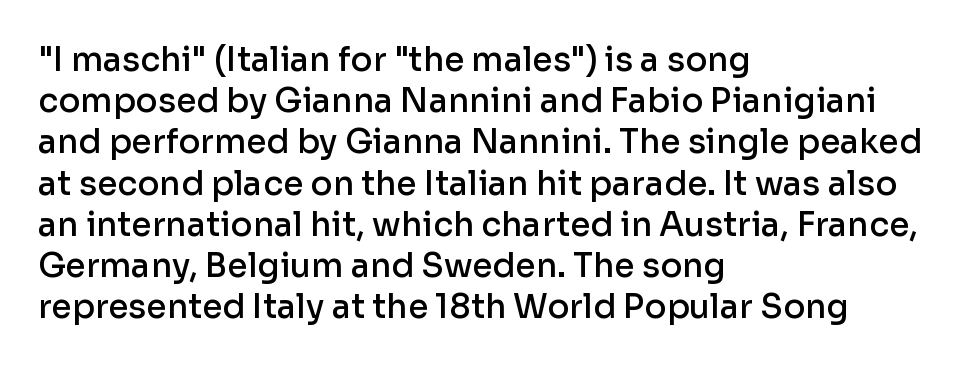
Alignment: flush left. The rows are spaced the way most documents space them. You can tell from the bare stems that sans-serif type was used. Is there any slant? The stems are plumb. The glyphs have the mass of a demibold cut, below bold.
